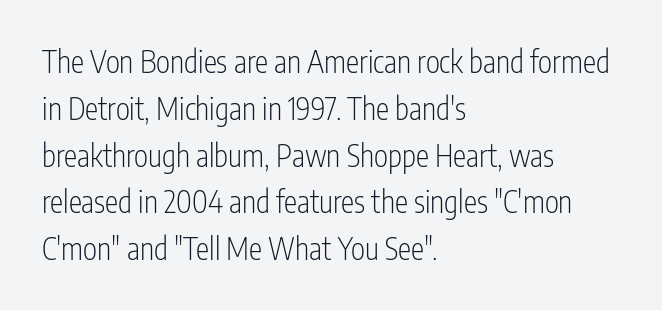
Q: Is the text bold? A: No.
Q: Is the text italic (slanted)? A: No, it is upright.
Q: Is the typeface a serif or a sans-serif typeface? A: Sans-serif.
Q: Is the text underlined? A: No.
Q: How is the paragraph aligned? A: Left-aligned.
Q: Is the spacing between letters normal or unusually wide? A: Normal.
Q: Is the spacing between lines tight, normal or loose? A: Normal.
Q: Width (condensed, normal, or wide)? A: Condensed.
Q: Stroke contrast? A: Low.
Q: x-height? A: Medium.
Q: Monospaced? A: No.
